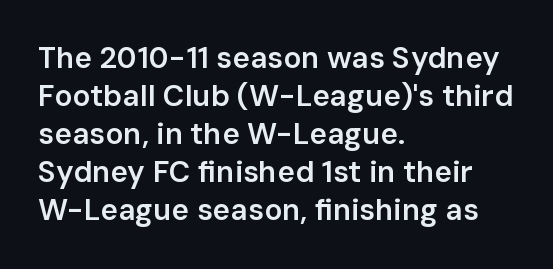
The image shows 30 px semibold sans-serif type, upright; set left-aligned, normal line spacing (1.27x), normal letter spacing, not underlined; low stroke contrast and a medium x-height.
